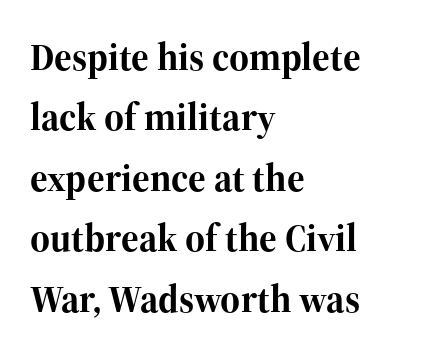
{"serif": "yes", "italic": "no", "bold": "yes", "weight": "bold", "width": "normal", "stroke_contrast": "high", "x_height": "medium", "monospaced": "no", "underline": "no", "align": "left", "line_spacing": "normal", "line_spacing_ratio": 1.59, "letter_spacing": "normal", "letter_spacing_em": 0.0, "glyph_px": 38}
